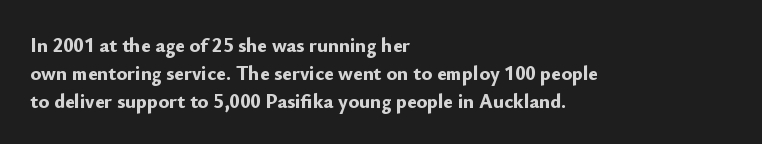
Q: Is the text bold? A: Yes.
Q: Is the text italic (slanted)? A: No, it is upright.
Q: Is the text underlined? A: No.
Q: How is the paragraph aligned? A: Left-aligned.
Q: Is the spacing between letters normal or unusually wide? A: Normal.
Q: Is the spacing between lines tight, normal or loose? A: Normal.
